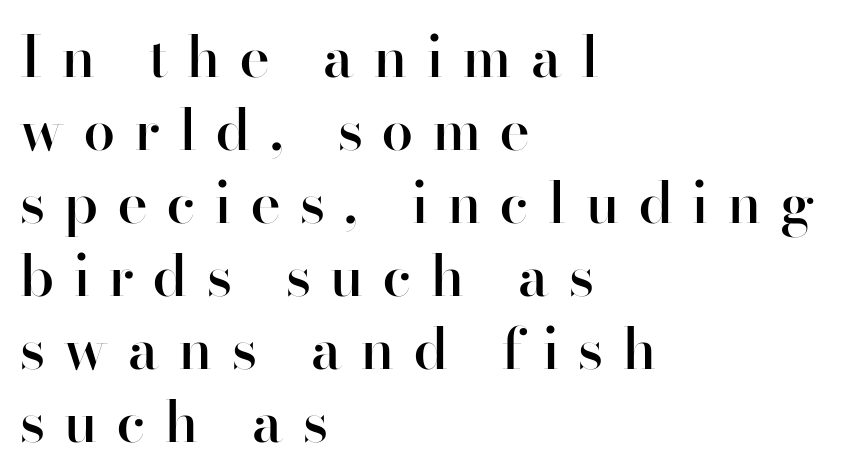
Font category for this specimen: sans-serif. Summary of weight: moderately heavy, a semibold. Posture: straight, roman, zero tilt. You could not count columns in this text — the font is proportionally spaced.
